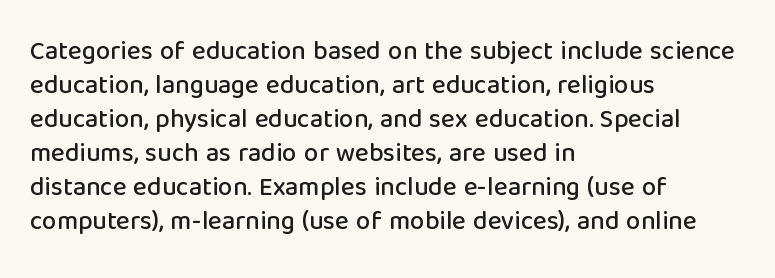
The passage is arranged the way most books set body copy — flush left. This is roman type, the default non-slanted kind. The rows are spaced the way most documents space them. The letterforms sit shoulder to shoulder at normal distance. Honestly, there is no underline to notice here at all.
